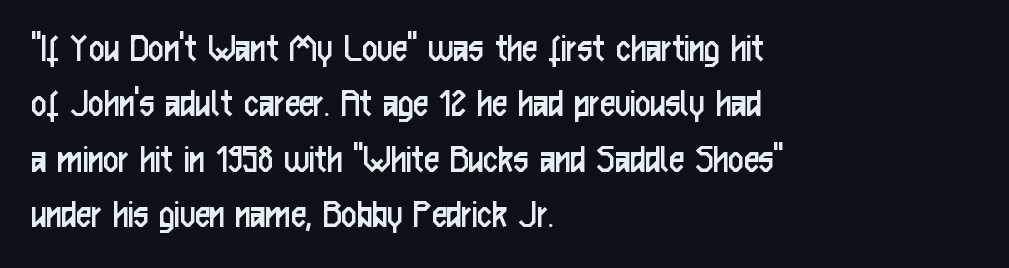
Spacing between characters is what you'd get straight out of the box. A typesetter would call this proportional, since set widths differ per character. The typography opts for an upright posture over an oblique one. Ink coverage per letter is moderate at most. The rows are spaced the way most documents space them.
